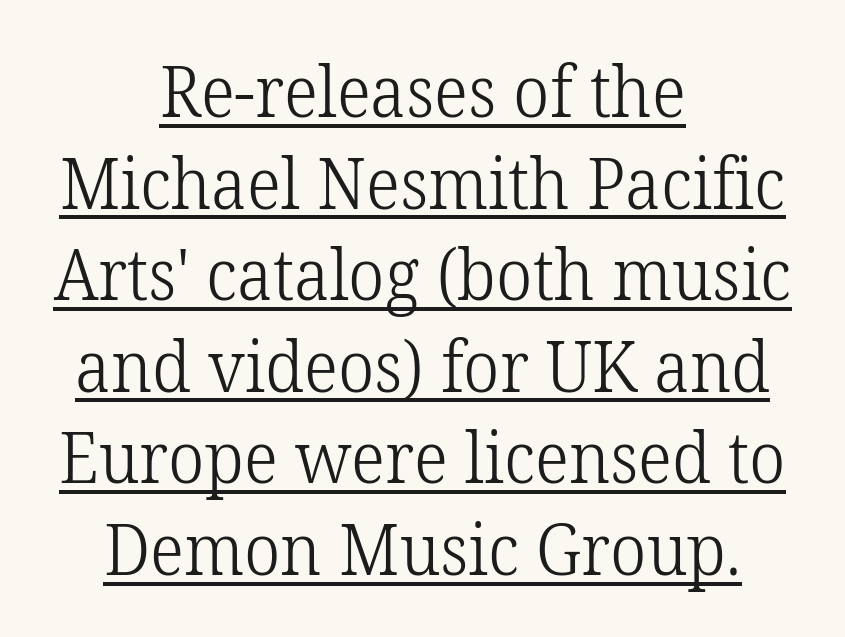
{"serif": "yes", "italic": "no", "bold": "no", "weight": "light", "width": "normal", "stroke_contrast": "low", "x_height": "medium", "monospaced": "no", "underline": "yes", "align": "center", "line_spacing": "normal", "line_spacing_ratio": 1.29, "letter_spacing": "normal", "letter_spacing_em": 0.0, "glyph_px": 71}
